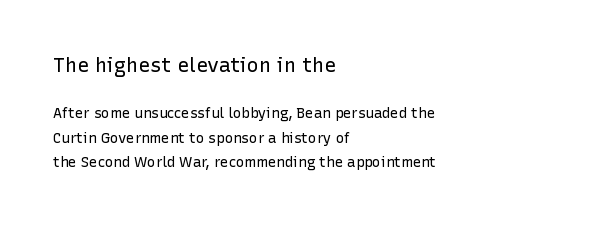
Q: Is the text bold? A: No.
Q: Is the text italic (slanted)? A: No, it is upright.
Q: Is the text underlined? A: No.
Q: How is the paragraph aligned? A: Left-aligned.
Q: Is the spacing between letters normal or unusually wide? A: Normal.
Q: Which block of text is set in a larger size, the first (top) or the second (bottom)? A: The first (top) one.
